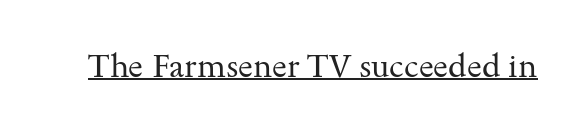
The image shows 32 px regular-weight, wide serif type, upright; set normal letter spacing, underlined; medium stroke contrast and a small x-height.
